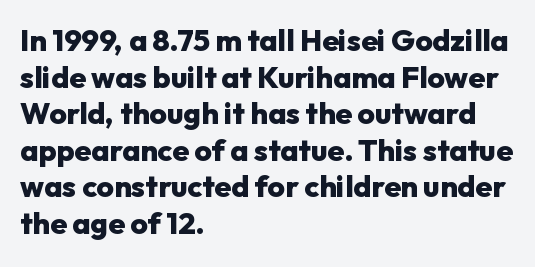
Line beginnings align vertically; line endings do not. What kind of face is this? One without serifs — a sans. Weight: bold. Each word holds together tightly as a unit, with standard inter-letter gaps. Every character sits straight up, as roman type does.
